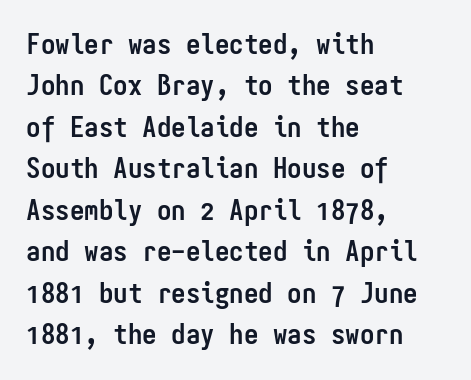
The image shows 29 px semibold, condensed sans-serif type, upright, monospaced; set left-aligned, normal line spacing (1.43x), normal letter spacing, not underlined; low stroke contrast and a medium x-height.
